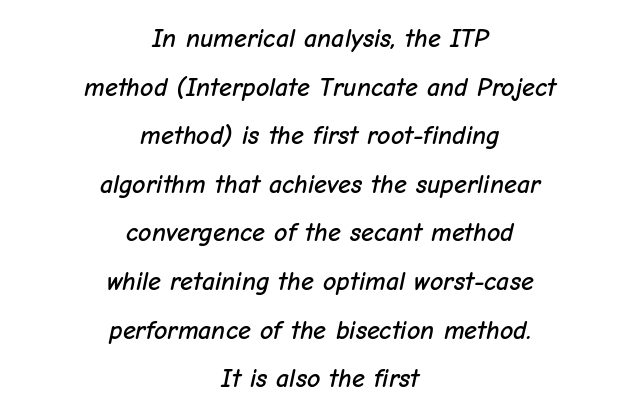
How are the letters spaced? Ordinarily, with no added tracking. Clear beneath every line of the passage. Italic: yes, the glyphs are oblique. The whitespace from short lines is split evenly between both sides.
